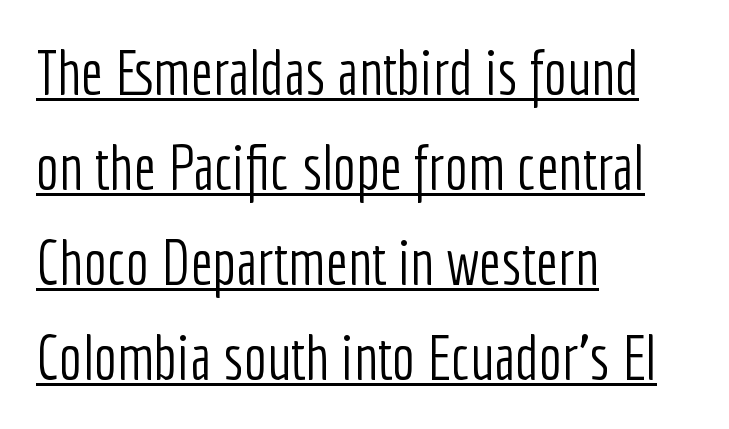
{"serif": "no", "italic": "no", "bold": "no", "weight": "light", "width": "condensed", "stroke_contrast": "low", "x_height": "medium", "monospaced": "no", "underline": "yes", "align": "left", "line_spacing": "normal", "line_spacing_ratio": 1.53, "letter_spacing": "normal", "letter_spacing_em": 0.0, "glyph_px": 62}
